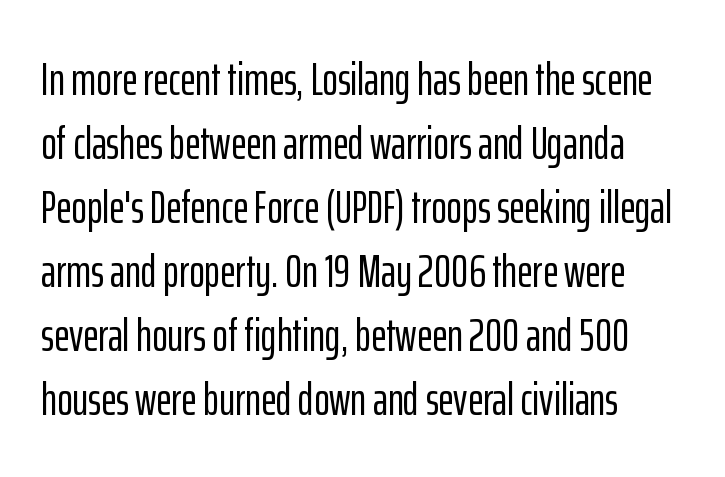
Regular leading. Regarding serifs, this sample does without them. The zone under the glyphs is completely vacant. Posture: vertical. Standard letterfit; no display-style spreading of the glyphs.
